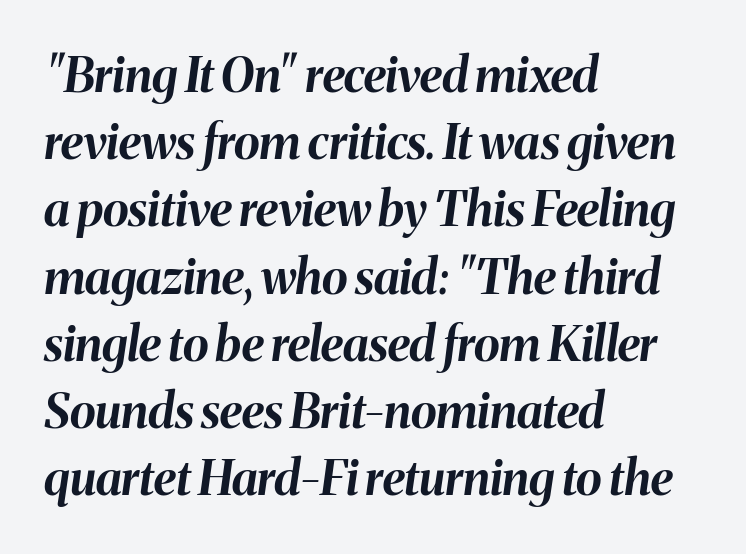
The ragged edge is on the right, which tells us the setting is flush left. Each word holds together tightly as a unit, with standard inter-letter gaps. Does the weight exceed regular? Yes, all the way to bold. The face used here is proportionally spaced, like ordinary book or web type.
